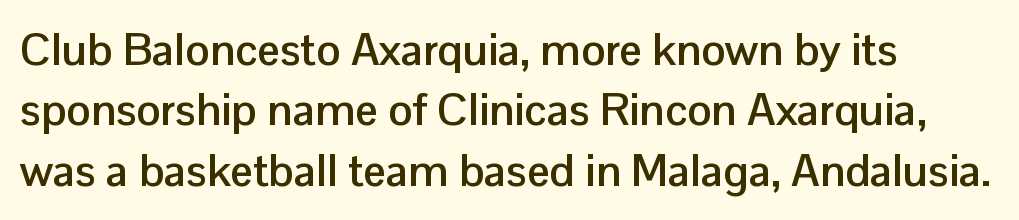
{"serif": "no", "italic": "no", "bold": "yes", "weight": "semibold", "width": "normal", "stroke_contrast": "low", "x_height": "medium", "monospaced": "no", "underline": "no", "align": "left", "line_spacing": "normal", "line_spacing_ratio": 1.34, "letter_spacing": "normal", "letter_spacing_em": 0.0, "glyph_px": 45}
